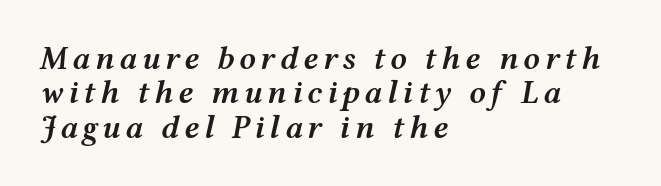
{"italic": "yes", "lean": "right", "slant_degrees": 12, "bold": "semi", "weight": "semibold", "width": "wide", "stroke_contrast": "medium", "x_height": "medium", "monospaced": "no", "underline": "no", "align": "left", "line_spacing": "tight", "line_spacing_ratio": 1.04, "glyph_px": 33}
